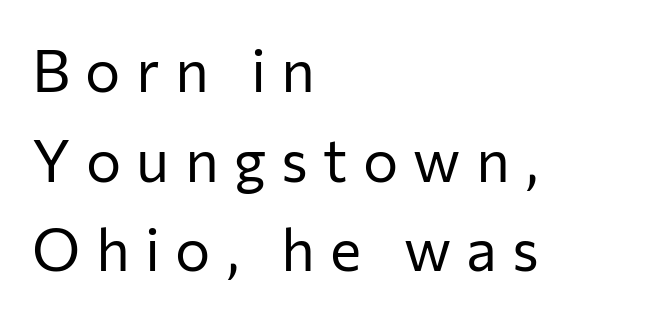
Q: Is the text bold? A: No.
Q: Is the text italic (slanted)? A: No, it is upright.
Q: Is the typeface a serif or a sans-serif typeface? A: Sans-serif.
Q: Is the text underlined? A: No.
Q: How is the paragraph aligned? A: Left-aligned.
Q: Is the spacing between letters normal or unusually wide? A: Unusually wide.
Q: Is the spacing between lines tight, normal or loose? A: Normal.
Q: Width (condensed, normal, or wide)? A: Normal.
Q: Stroke contrast? A: Low.
Q: x-height? A: Medium.
Q: Monospaced? A: No.
